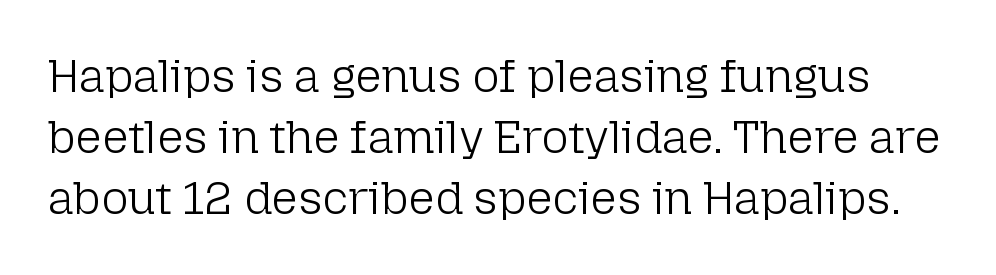
The image shows 46 px light sans-serif type, upright; set normal line spacing (1.33x), normal letter spacing, not underlined; low stroke contrast and a medium x-height.
